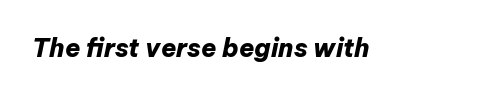
The image shows 25 px bold type, italic (leaning right); set normal letter spacing, not underlined.
